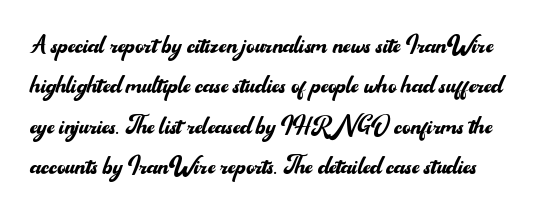
A typesetter would call this proportional, since set widths differ per character. You could call the tracking neutral — neither tight nor loose. A bare baseline throughout the passage. The typeface chosen for these lines omits serifs.
